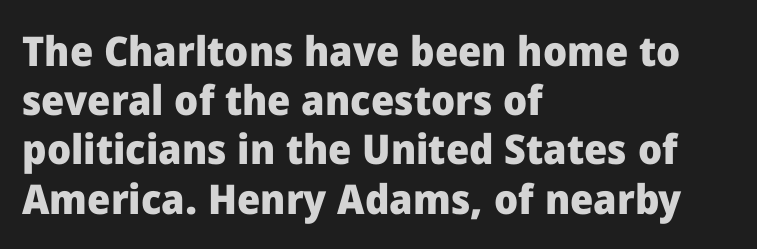
The image shows 41 px heavy sans-serif type, upright; set left-aligned, line spacing 1.2x, normal letter spacing, not underlined; low stroke contrast and a medium x-height.
